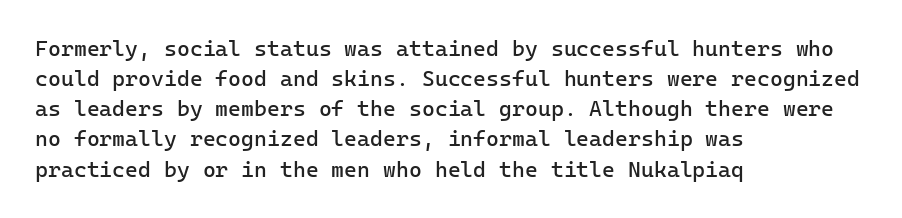
Q: Is the text bold? A: No.
Q: Is the text italic (slanted)? A: No, it is upright.
Q: Is the text underlined? A: No.
Q: How is the paragraph aligned? A: Left-aligned.
Q: Is the spacing between letters normal or unusually wide? A: Normal.
Q: Is the spacing between lines tight, normal or loose? A: Normal.
